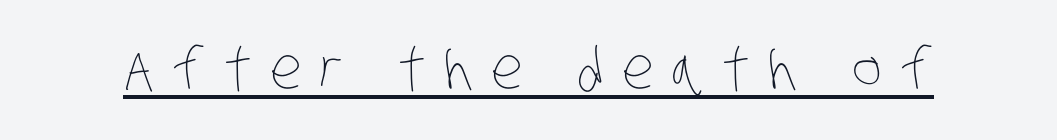
Q: Is the text bold? A: No.
Q: Is the text underlined? A: Yes.
Q: Is the spacing between letters normal or unusually wide? A: Unusually wide.
Q: Width (condensed, normal, or wide)? A: Condensed.
Q: Stroke contrast? A: Low.
Q: x-height? A: Large.
Q: Monospaced? A: No.
